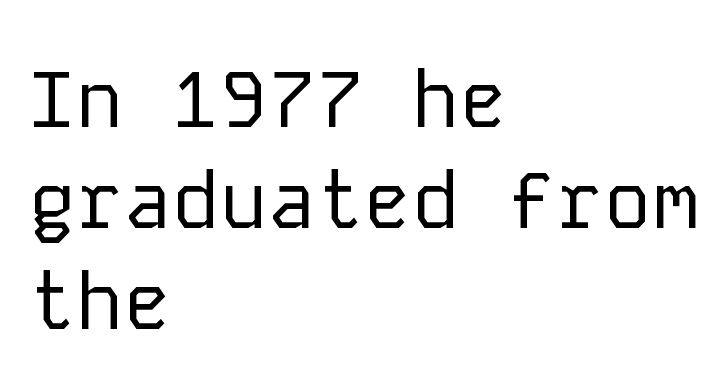
The image shows 80 px regular-weight sans-serif type, upright, monospaced; set left-aligned, normal line spacing (1.26x), normal letter spacing, not underlined; low stroke contrast and a medium x-height.
